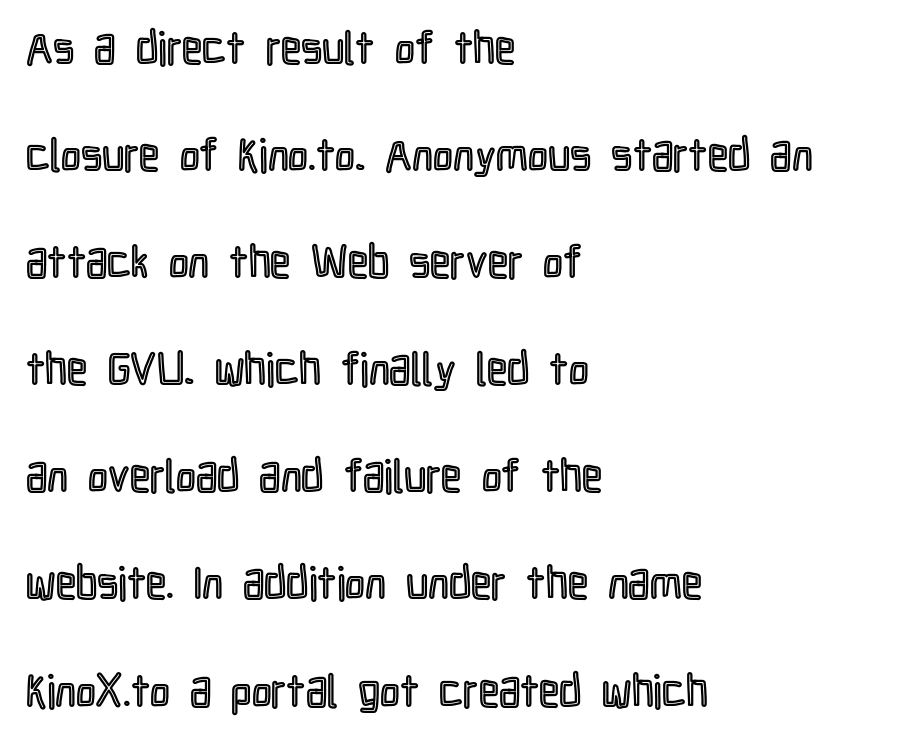
The image shows 45 px condensed type, upright; set left-aligned, loose line spacing (2.38x), normal letter spacing, not underlined; a medium x-height.
